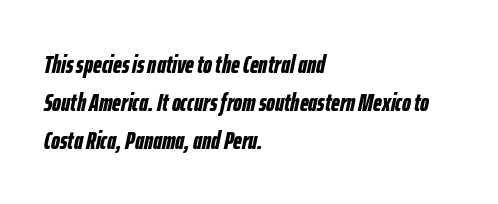
The image shows 25 px bold type, italic (leaning right); set left-aligned, normal line spacing (1.52x), normal letter spacing, not underlined.
